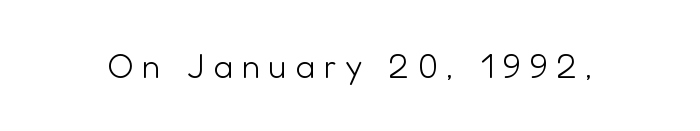
Q: Is the text bold? A: No.
Q: Is the text italic (slanted)? A: No, it is upright.
Q: Is the typeface a serif or a sans-serif typeface? A: Sans-serif.
Q: Is the text underlined? A: No.
Q: Is the spacing between letters normal or unusually wide? A: Unusually wide.
Q: Width (condensed, normal, or wide)? A: Normal.
Q: Stroke contrast? A: Low.
Q: x-height? A: Medium.
Q: Monospaced? A: No.
